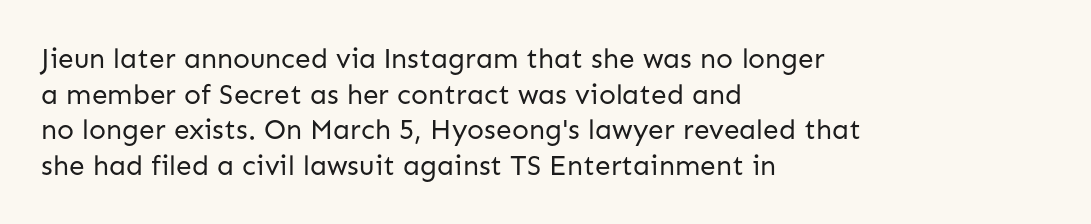
{"serif": "no", "italic": "no", "bold": "no", "weight": "regular", "width": "normal", "stroke_contrast": "low", "x_height": "medium", "monospaced": "no", "underline": "no", "align": "left", "line_spacing": "normal", "line_spacing_ratio": 1.27, "letter_spacing": "normal", "letter_spacing_em": 0.0, "glyph_px": 28}
